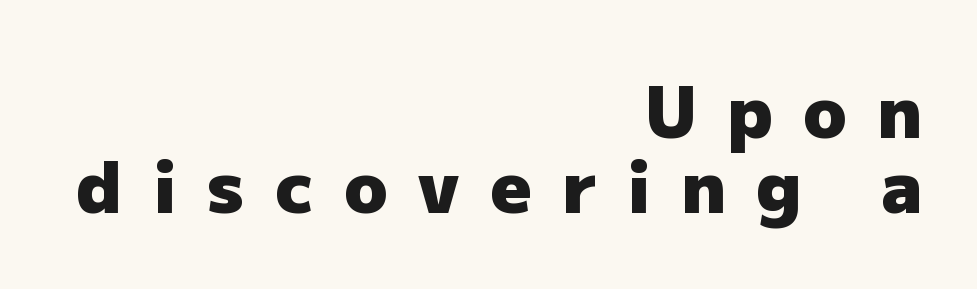
Loose tracking; the words dissolve into strings of separated letters. Tall strokes in this sample are plumb rather than angled. Summary of vertical rhythm: compact, with narrow interline spacing. The face used here has the dense, thick strokes of a bold.
